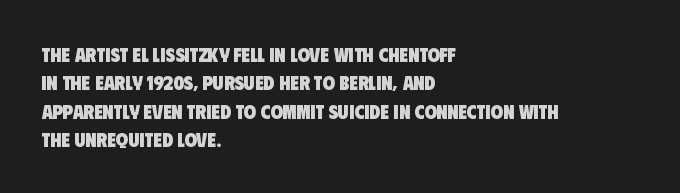
No extra tracking has been applied to these lines. Reading down the block, your eye returns to a fixed left position each line. Whoever set this chose a conventional vertical rhythm. Emphasis by weight is at full strength: bold.
